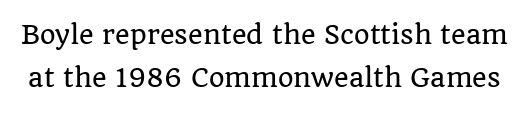
{"italic": "no", "underline": "no", "line_spacing_ratio": 1.72, "letter_spacing": "normal", "letter_spacing_em": 0.0, "glyph_px": 25}
